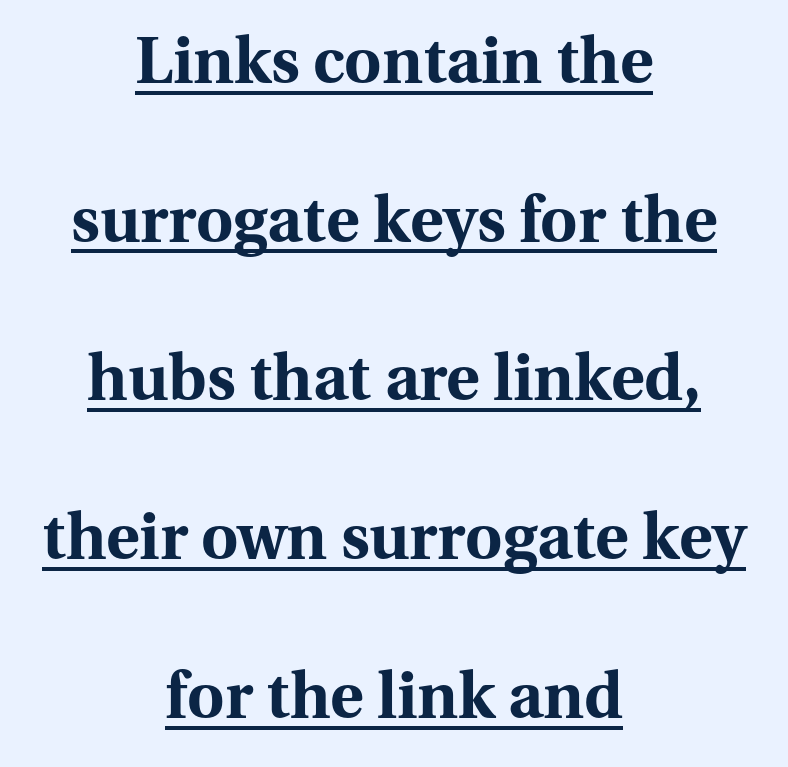
Do the characters align in a grid? No, the font is proportional. The rendering shows small feet on the letterforms — a serif design. The face used here appears with an underline applied. Characters follow at the spacing the type designer built in.
